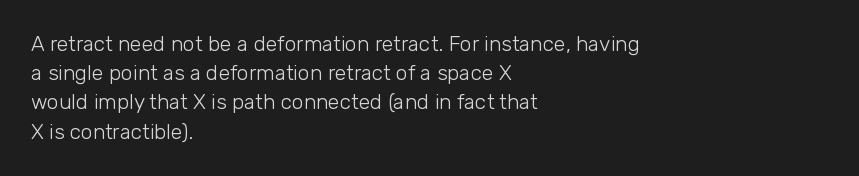
{"italic": "no", "bold": "no", "underline": "no", "align": "left", "line_spacing": "normal", "line_spacing_ratio": 1.39, "letter_spacing": "normal", "letter_spacing_em": 0.0, "glyph_px": 21}
